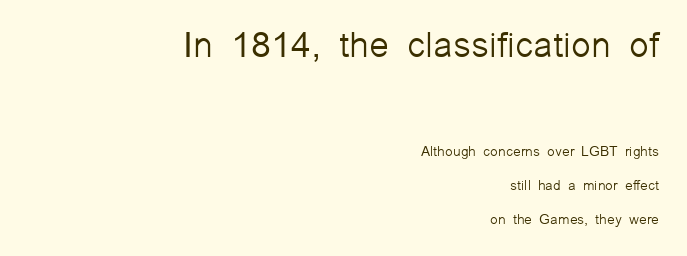
Q: Is the text bold? A: No.
Q: Is the text italic (slanted)? A: No, it is upright.
Q: Is the typeface a serif or a sans-serif typeface? A: Sans-serif.
Q: Is the text underlined? A: No.
Q: How is the paragraph aligned? A: Right-aligned.
Q: Is the spacing between letters normal or unusually wide? A: Normal.
Q: Is the spacing between lines tight, normal or loose? A: Loose.
Q: Which block of text is set in a larger size, the first (top) or the second (bottom)? A: The first (top) one.
Q: Width (condensed, normal, or wide)? A: Normal.
Q: Stroke contrast? A: Low.
Q: x-height? A: Medium.
Q: Monospaced? A: No.
